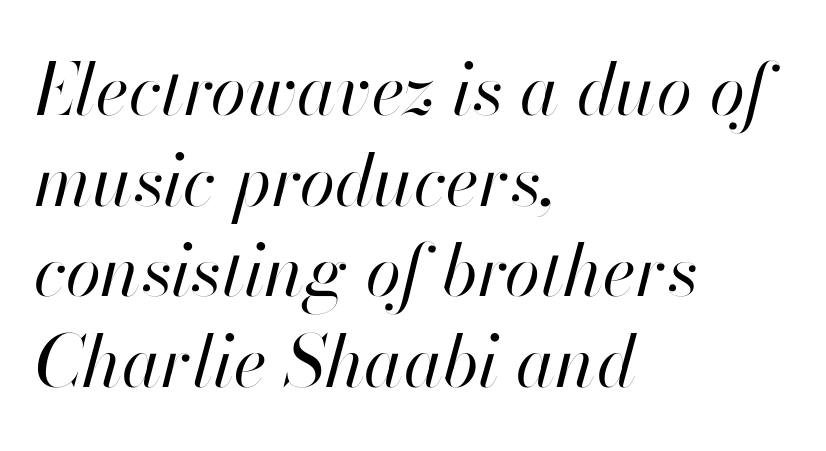
{"italic": "yes", "lean": "right", "slant_degrees": 13, "bold": "no", "weight": "regular", "width": "normal", "stroke_contrast": "high", "x_height": "small", "monospaced": "no", "underline": "no", "align": "left", "line_spacing": "normal", "line_spacing_ratio": 1.26, "letter_spacing": "normal", "letter_spacing_em": 0.0, "glyph_px": 72}
